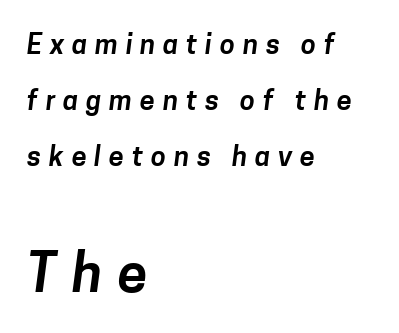
{"serif": "no", "width": "normal", "stroke_contrast": "low", "x_height": "medium", "monospaced": "no", "underline": "no", "align": "left", "line_spacing": "loose", "line_spacing_ratio": 2.07, "letter_spacing": "wide", "letter_spacing_em": 0.29, "larger_block": "second", "size_ratio": 2.0, "glyph_px": 54}
